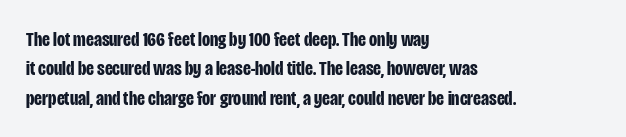
The image shows 21 px bold type, upright; set left-aligned, normal line spacing (1.4x), normal letter spacing, not underlined.
